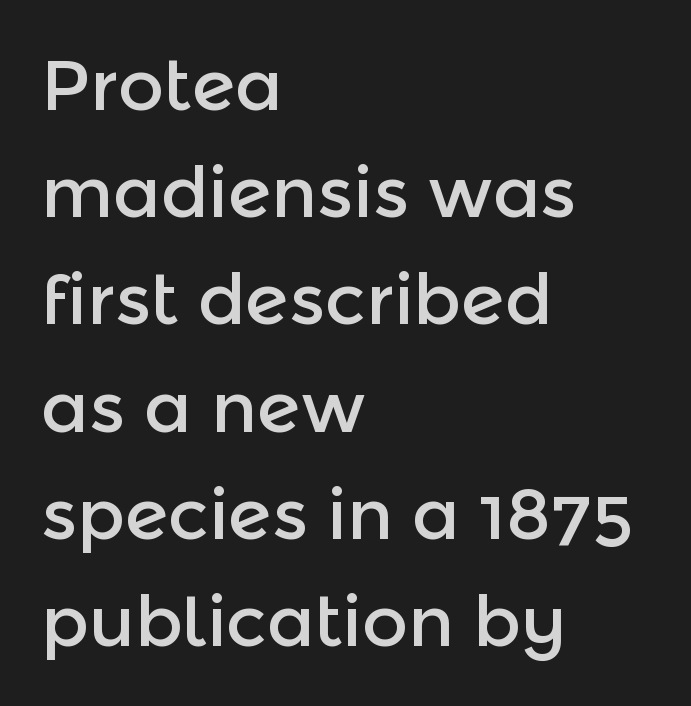
{"serif": "no", "italic": "no", "width": "normal", "x_height": "medium", "monospaced": "no", "underline": "no", "align": "left", "line_spacing": "normal", "line_spacing_ratio": 1.51, "letter_spacing": "normal", "letter_spacing_em": 0.0, "glyph_px": 71}
